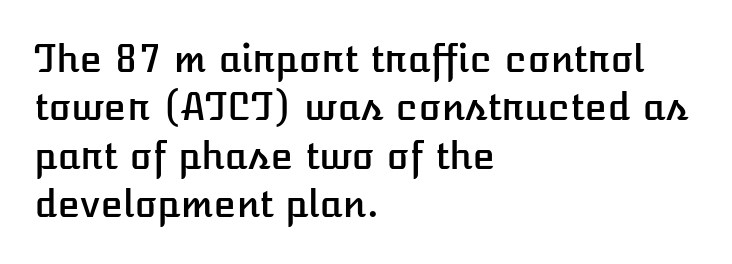
The space between consecutive lines is moderate. Every row of glyphs begins at an identical x-position on the left. Beneath every word, the page is bare. The face used here is proportionally spaced, like ordinary book or web type.
